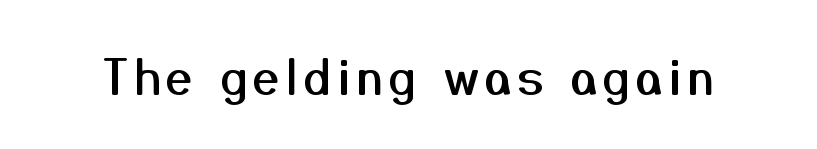
These lines are composed in type without serifs. No word sits above an underline. The face used here is proportionally spaced, like ordinary book or web type. The specimen reads as upright at a glance.
